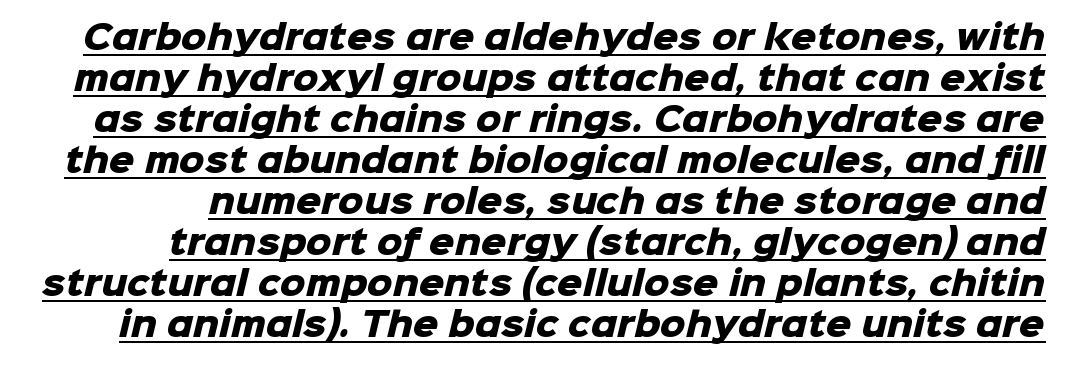
Caption: bold face, heavy strokes. A baseline rule has been typeset under these characters. The gaps between neighbouring characters are ordinary and unremarkable. The leading is moderate, giving the passage an even texture.
